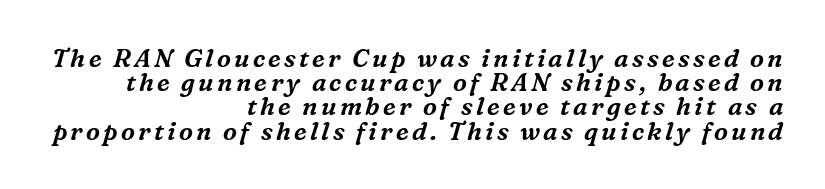
{"italic": "yes", "lean": "right", "slant_degrees": 16, "underline": "no", "align": "right", "line_spacing": "tight", "line_spacing_ratio": 0.97, "glyph_px": 25}
